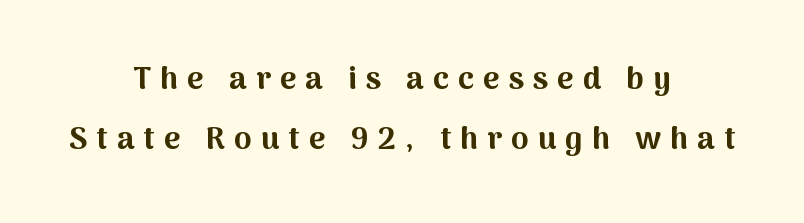
Nothing sits at the stroke ends, so this counts as sans-serif. Words appear elongated and porous because spacing is wide. Descenders hang freely into open space. Reading down the column, the eye jumps a long way to each next line. The specimen reads as upright at a glance. Horizontally, the lines are justified to the midpoint only.
